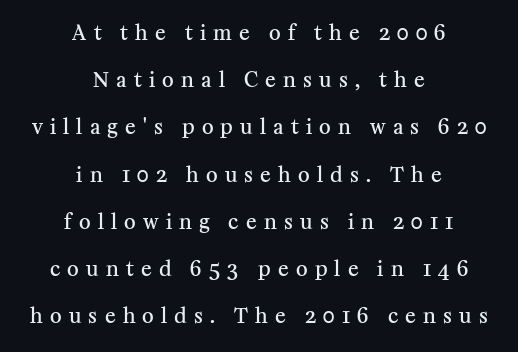
Q: Is the text bold? A: Semi-bold.
Q: Is the text italic (slanted)? A: No, it is upright.
Q: Is the text underlined? A: No.
Q: How is the paragraph aligned? A: Centered.
Q: Is the spacing between letters normal or unusually wide? A: Unusually wide.
Q: Is the spacing between lines tight, normal or loose? A: Loose.
